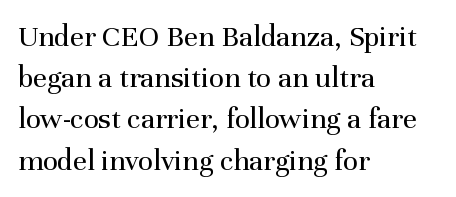
The compositor pushed each line to the left boundary. Is this a fixed-width face? No — the glyphs have proportional, varying widths. Nobody touched the tracking dial on this one. Is there much room between lines? A standard amount, neither cramped nor airy.
